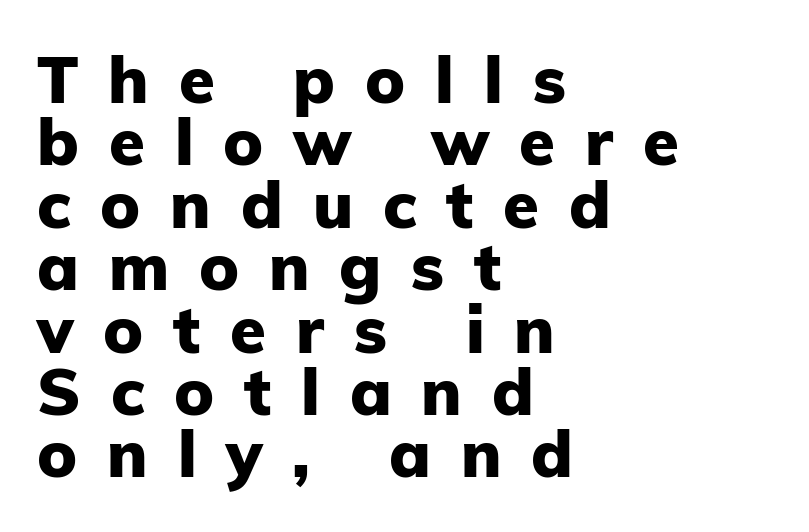
Where is the straight margin? On the left. Honestly, the letter spacing is so wide it's the main thing you notice. Quick note: not italic, upright. Regarding leading, the lines here are crowded together. Honestly, there is no underline to notice here at all. Weight check: bold — yes, fully.
